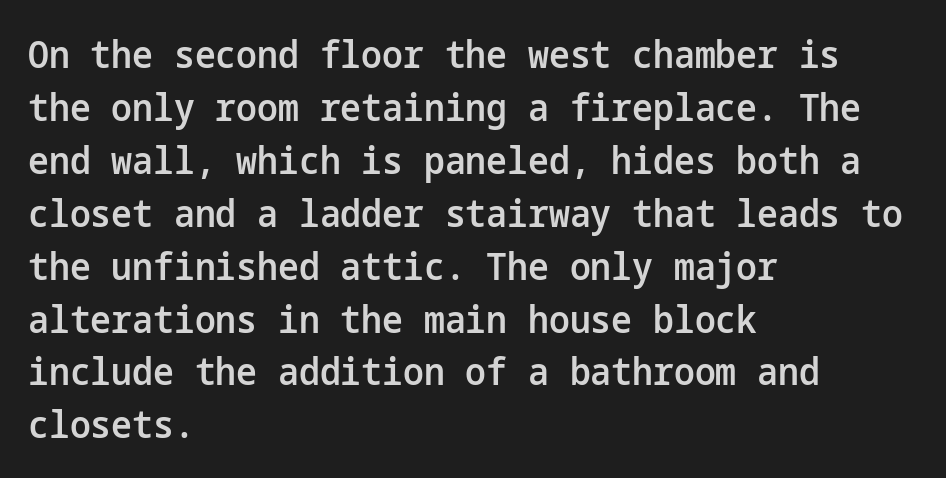
Q: Is the text bold? A: Semi-bold.
Q: Is the text italic (slanted)? A: No, it is upright.
Q: Is the typeface a serif or a sans-serif typeface? A: Sans-serif.
Q: Is the text underlined? A: No.
Q: How is the paragraph aligned? A: Left-aligned.
Q: Is the spacing between letters normal or unusually wide? A: Normal.
Q: Is the spacing between lines tight, normal or loose? A: Normal.
Q: Width (condensed, normal, or wide)? A: Normal.
Q: Stroke contrast? A: Low.
Q: x-height? A: Medium.
